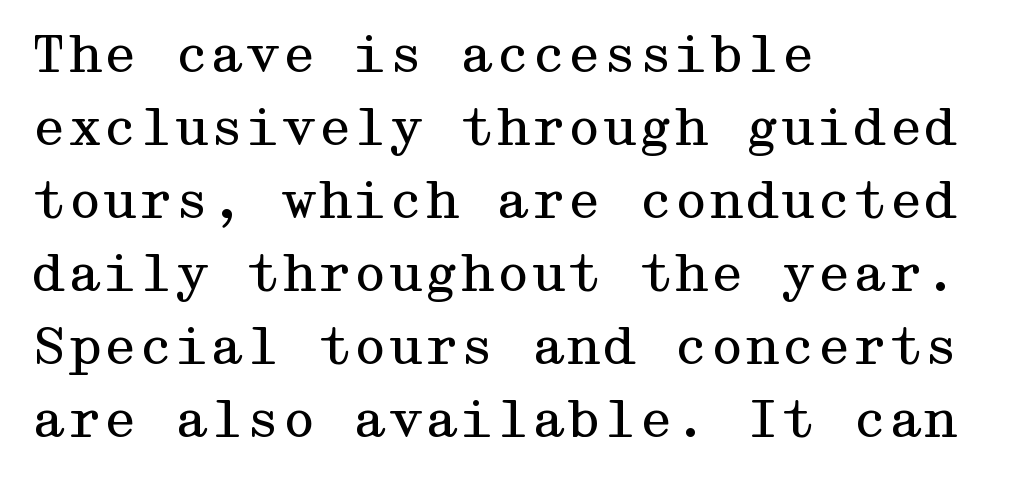
{"serif": "yes", "italic": "no", "bold": "no", "weight": "regular", "width": "wide", "stroke_contrast": "medium", "x_height": "medium", "underline": "no", "align": "left", "line_spacing": "normal", "line_spacing_ratio": 1.43, "letter_spacing": "normal", "letter_spacing_em": 0.0, "glyph_px": 51}
